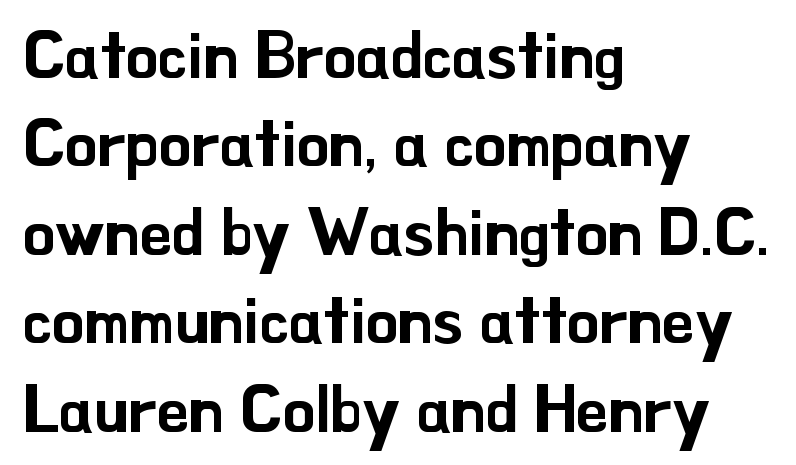
{"serif": "no", "italic": "no", "width": "normal", "stroke_contrast": "low", "x_height": "small", "monospaced": "no", "underline": "no", "align": "left", "line_spacing": "normal", "line_spacing_ratio": 1.36, "letter_spacing": "normal", "letter_spacing_em": 0.0, "glyph_px": 65}
